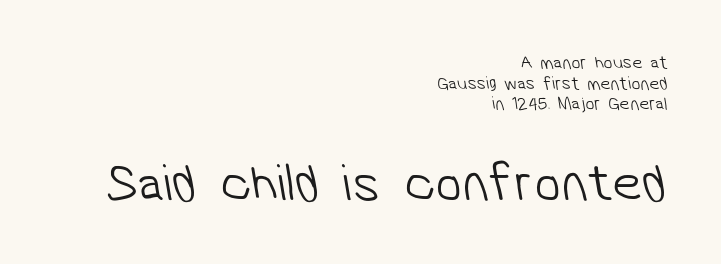
{"serif": "no", "bold": "no", "weight": "light", "width": "normal", "stroke_contrast": "low", "x_height": "medium", "monospaced": "no", "underline": "no", "align": "right", "line_spacing": "tight", "line_spacing_ratio": 1.14, "letter_spacing": "normal", "letter_spacing_em": 0.0, "larger_block": "second", "size_ratio": 2.94, "glyph_px": 53}
